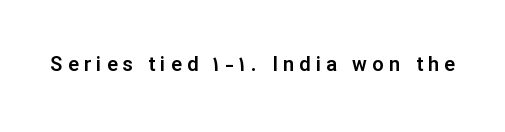
Q: Is the text italic (slanted)? A: No, it is upright.
Q: Is the text underlined? A: No.
Q: Is the spacing between letters normal or unusually wide? A: Unusually wide.
